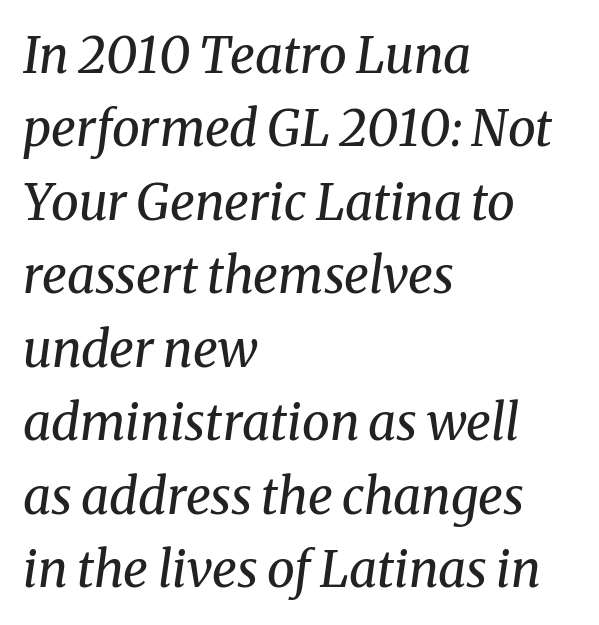
Q: Is the text bold? A: No.
Q: Is the text italic (slanted)? A: Yes, it leans right by about 8 degrees.
Q: Is the typeface a serif or a sans-serif typeface? A: Serif.
Q: Is the text underlined? A: No.
Q: How is the paragraph aligned? A: Left-aligned.
Q: Is the spacing between letters normal or unusually wide? A: Normal.
Q: Is the spacing between lines tight, normal or loose? A: Normal.
Q: Width (condensed, normal, or wide)? A: Normal.
Q: Stroke contrast? A: Medium.
Q: x-height? A: Medium.
Q: Monospaced? A: No.
